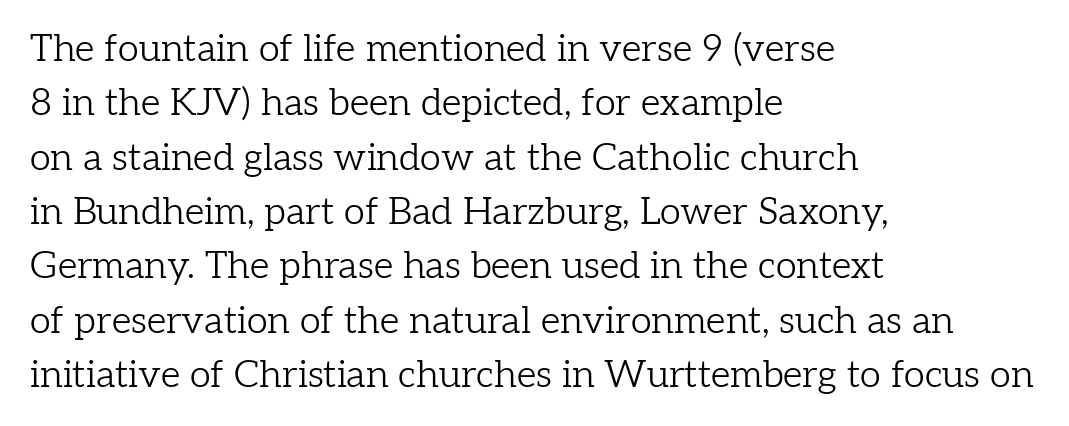
This sample uses plain, unmodified letter spacing. A clean baseline with only descenders dipping below it. Vertical spacing — default. Little horizontal feet cap the strokes, marking this as serif type.
